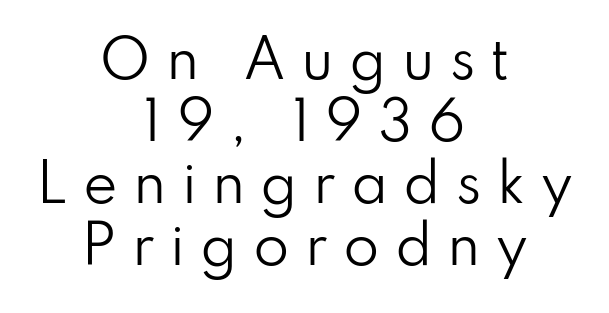
Q: Is the text bold? A: No.
Q: Is the text italic (slanted)? A: No, it is upright.
Q: Is the typeface a serif or a sans-serif typeface? A: Sans-serif.
Q: Is the text underlined? A: No.
Q: How is the paragraph aligned? A: Centered.
Q: Is the spacing between letters normal or unusually wide? A: Unusually wide.
Q: Width (condensed, normal, or wide)? A: Normal.
Q: Stroke contrast? A: Low.
Q: x-height? A: Small.
Q: Monospaced? A: No.
